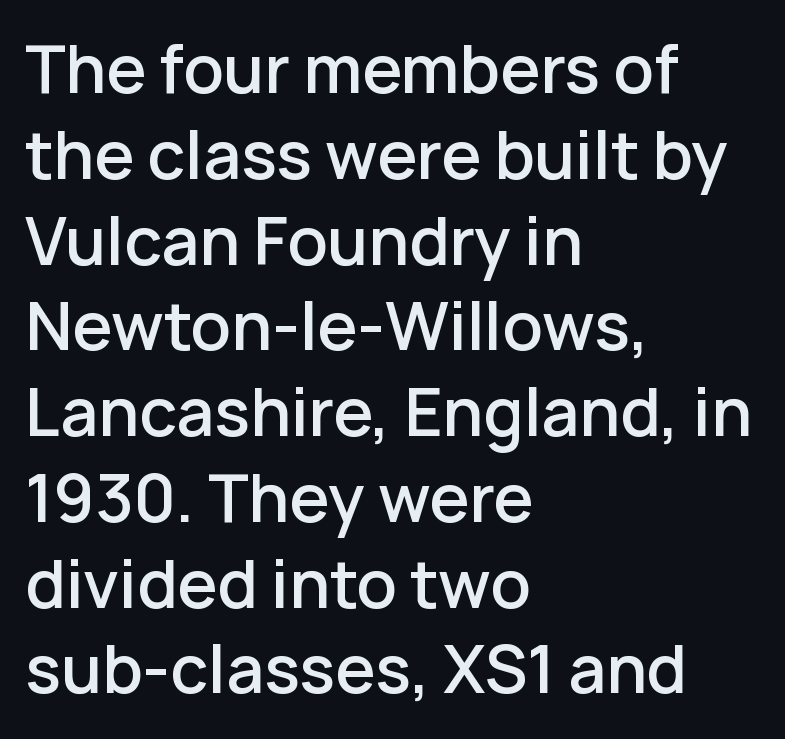
{"serif": "no", "italic": "no", "bold": "semi", "weight": "semibold", "width": "normal", "stroke_contrast": "low", "x_height": "medium", "monospaced": "no", "underline": "no", "align": "left", "line_spacing": "normal", "line_spacing_ratio": 1.34, "letter_spacing": "normal", "letter_spacing_em": 0.0, "glyph_px": 64}
